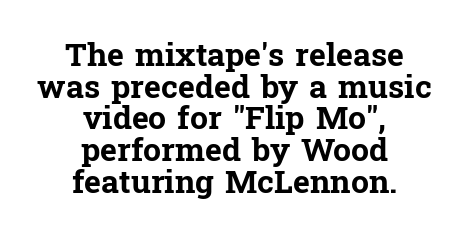
{"serif": "yes", "italic": "no", "bold": "yes", "weight": "bold", "width": "normal", "stroke_contrast": "low", "x_height": "medium", "monospaced": "no", "underline": "no", "align": "center", "line_spacing": "tight", "line_spacing_ratio": 0.99, "letter_spacing": "normal", "letter_spacing_em": 0.0, "glyph_px": 32}
